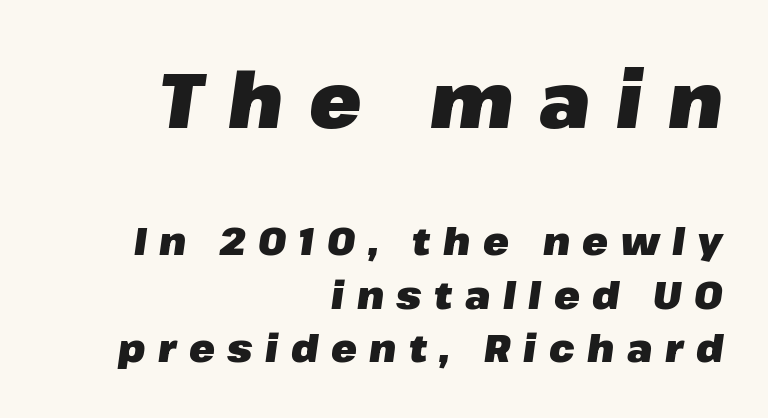
The image shows 77 px heavy type, italic (leaning right); set right-aligned, normal line spacing (1.4x), unusually wide letter spacing (+0.33 em), not underlined; the first (top) block is 2.03x larger; low stroke contrast and a medium x-height.
